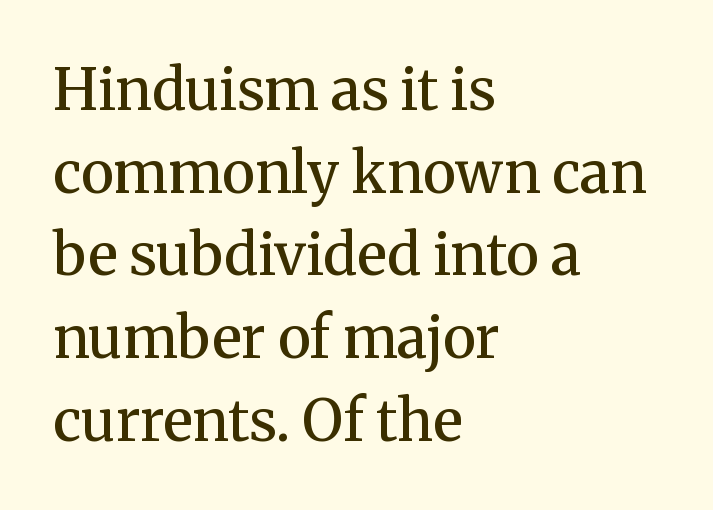
{"serif": "yes", "italic": "no", "bold": "semi", "weight": "semibold", "width": "normal", "stroke_contrast": "medium", "x_height": "medium", "monospaced": "no", "underline": "no", "align": "left", "line_spacing": "normal", "line_spacing_ratio": 1.45, "letter_spacing": "normal", "letter_spacing_em": 0.0, "glyph_px": 57}
